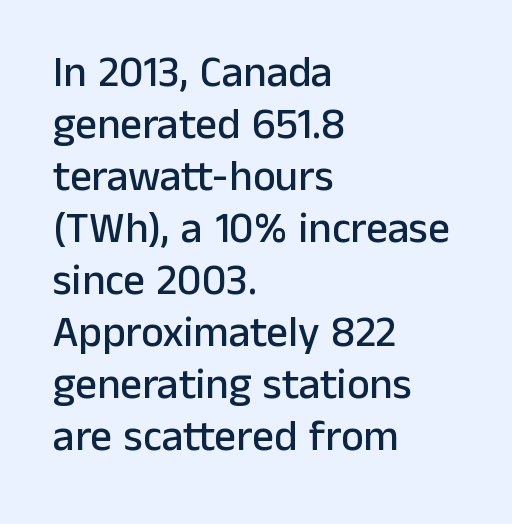
Q: Is the text italic (slanted)? A: No, it is upright.
Q: Is the typeface a serif or a sans-serif typeface? A: Sans-serif.
Q: Is the text underlined? A: No.
Q: How is the paragraph aligned? A: Left-aligned.
Q: Is the spacing between letters normal or unusually wide? A: Normal.
Q: Width (condensed, normal, or wide)? A: Normal.
Q: Stroke contrast? A: Low.
Q: x-height? A: Medium.
Q: Monospaced? A: No.
